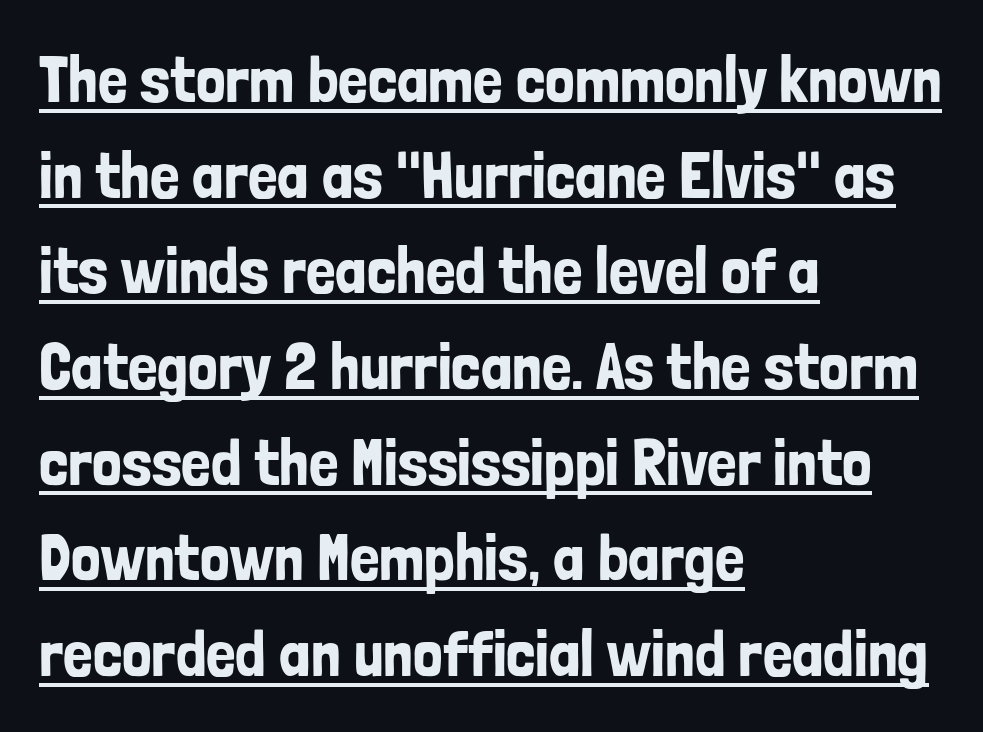
The image shows 66 px condensed sans-serif type, upright; set left-aligned, normal line spacing (1.45x), normal letter spacing, underlined; low stroke contrast and a medium x-height.
